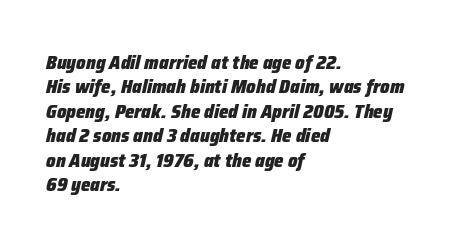
Q: Is the text bold? A: Yes.
Q: Is the text italic (slanted)? A: Yes, it leans right by about 12 degrees.
Q: Is the text underlined? A: No.
Q: How is the paragraph aligned? A: Left-aligned.
Q: Is the spacing between letters normal or unusually wide? A: Normal.
